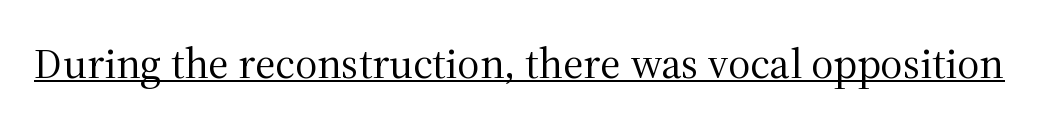
{"serif": "yes", "italic": "no", "bold": "no", "weight": "regular", "width": "normal", "stroke_contrast": "medium", "x_height": "medium", "monospaced": "no", "underline": "yes", "letter_spacing": "normal", "letter_spacing_em": 0.0, "glyph_px": 43}
